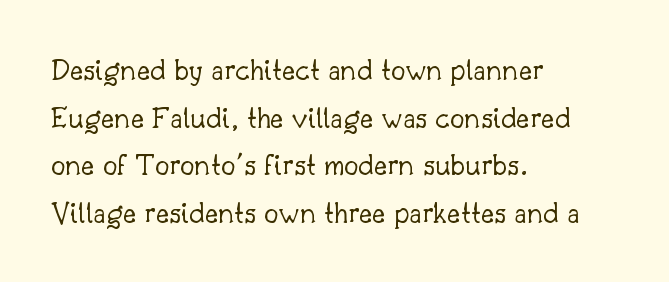
{"italic": "no", "bold": "no", "weight": "light", "width": "normal", "stroke_contrast": "low", "x_height": "small", "monospaced": "no", "underline": "no", "align": "left", "line_spacing": "normal", "line_spacing_ratio": 1.49, "letter_spacing": "normal", "letter_spacing_em": 0.0, "glyph_px": 32}
